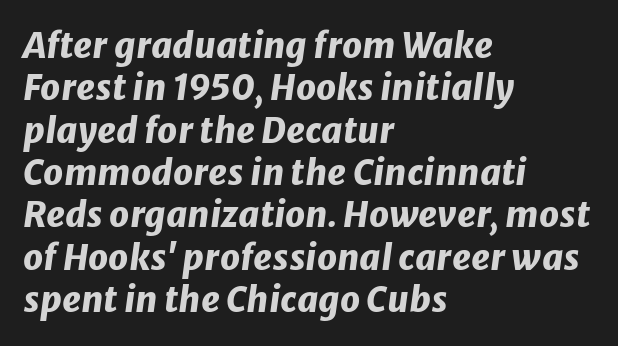
{"italic": "yes", "lean": "right", "slant_degrees": 8, "bold": "yes", "weight": "heavy", "width": "normal", "stroke_contrast": "low", "x_height": "medium", "monospaced": "no", "underline": "no", "align": "left", "line_spacing_ratio": 1.21, "letter_spacing": "normal", "letter_spacing_em": 0.0, "glyph_px": 35}
